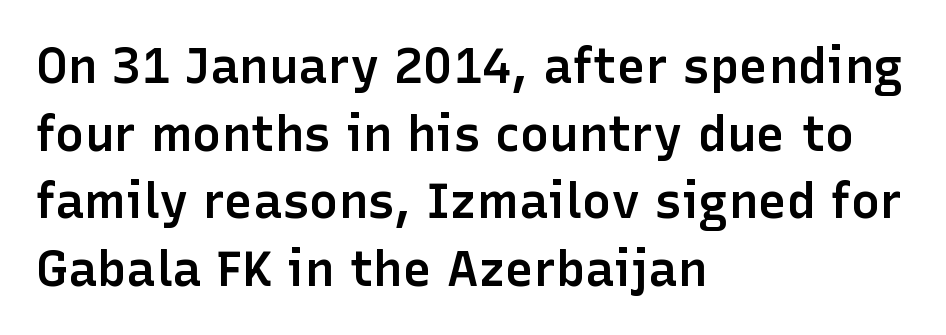
Q: Is the text bold? A: Semi-bold.
Q: Is the text italic (slanted)? A: No, it is upright.
Q: Is the typeface a serif or a sans-serif typeface? A: Sans-serif.
Q: Is the text underlined? A: No.
Q: How is the paragraph aligned? A: Left-aligned.
Q: Is the spacing between letters normal or unusually wide? A: Normal.
Q: Is the spacing between lines tight, normal or loose? A: Normal.
Q: Width (condensed, normal, or wide)? A: Normal.
Q: Stroke contrast? A: Low.
Q: x-height? A: Medium.
Q: Monospaced? A: No.
